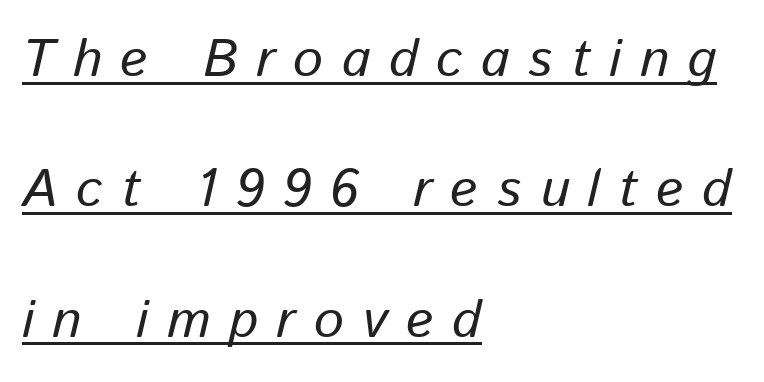
The image shows 53 px regular-weight type, italic (leaning right); set left-aligned, loose line spacing (2.46x), unusually wide letter spacing (+0.35 em), underlined; low stroke contrast and a medium x-height.
